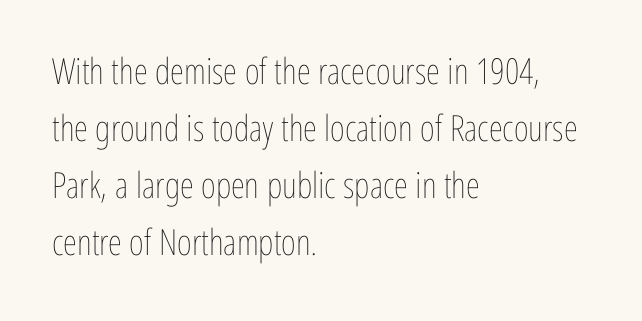
The image shows 36 px thin, condensed type, upright; set left-aligned, normal line spacing (1.58x), normal letter spacing, not underlined; low stroke contrast and a medium x-height.
